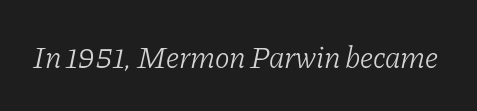
{"serif": "yes", "italic": "yes", "lean": "right", "slant_degrees": 11, "bold": "no", "weight": "light", "width": "normal", "stroke_contrast": "low", "x_height": "medium", "monospaced": "no", "underline": "no", "letter_spacing": "normal", "letter_spacing_em": 0.0, "glyph_px": 31}
